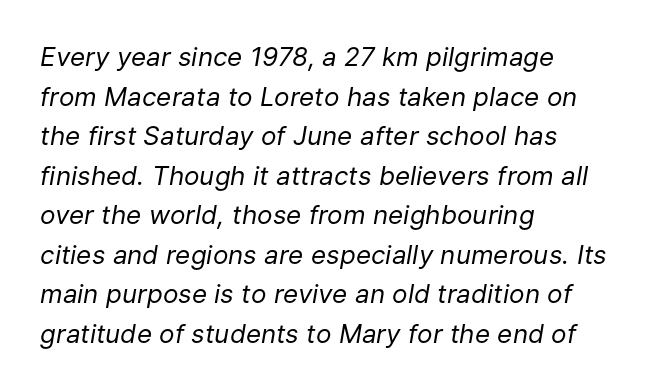
The image shows 26 px text type, italic (leaning right); set left-aligned, normal line spacing (1.52x), normal letter spacing, not underlined.
